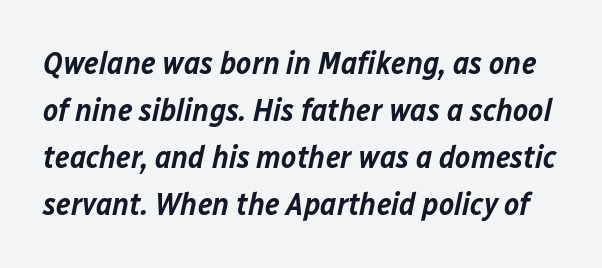
{"italic": "yes", "lean": "right", "slant_degrees": 12, "bold": "semi", "weight": "semibold", "width": "normal", "stroke_contrast": "low", "x_height": "medium", "monospaced": "no", "underline": "no", "line_spacing": "normal", "line_spacing_ratio": 1.47, "letter_spacing": "normal", "letter_spacing_em": 0.0, "glyph_px": 32}
